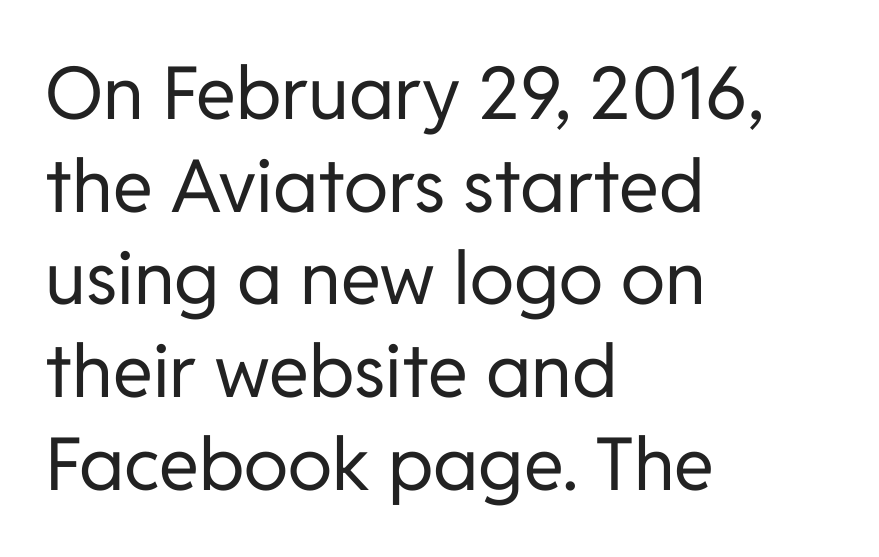
These lines sit exactly where default settings would place them. Do the letters lean? They stand straight. How are the letters spaced? Ordinarily, with no added tracking. This sample is left-justified, so line endings fall wherever the words run out. Classification — sans serif.
